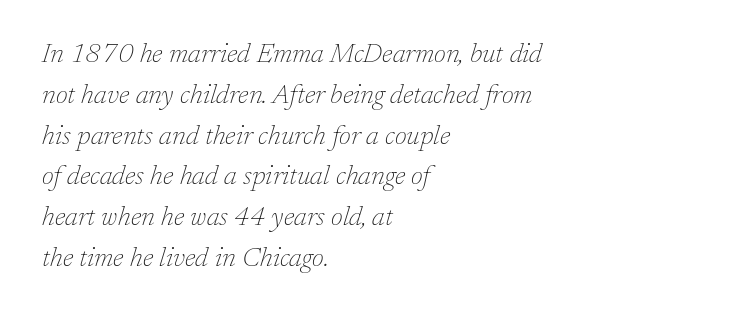
{"italic": "yes", "lean": "right", "slant_degrees": 17, "bold": "no", "underline": "no", "align": "left", "line_spacing": "normal", "line_spacing_ratio": 1.51, "letter_spacing": "normal", "letter_spacing_em": 0.0, "glyph_px": 27}
